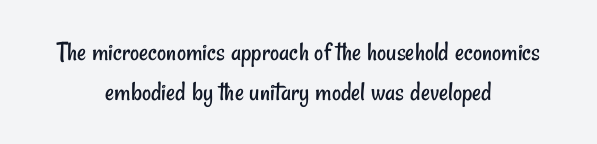
{"serif": "no", "bold": "no", "weight": "regular", "width": "condensed", "stroke_contrast": "low", "x_height": "small", "monospaced": "no", "underline": "no", "align": "center", "line_spacing": "normal", "line_spacing_ratio": 1.44, "letter_spacing": "normal", "letter_spacing_em": 0.0, "glyph_px": 28}
